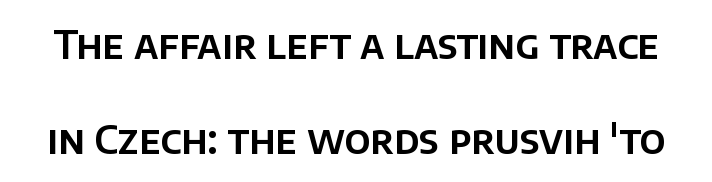
The image shows 39 px sans-serif type, upright; set loose line spacing (2.44x), normal letter spacing, not underlined; low stroke contrast and a large x-height.
